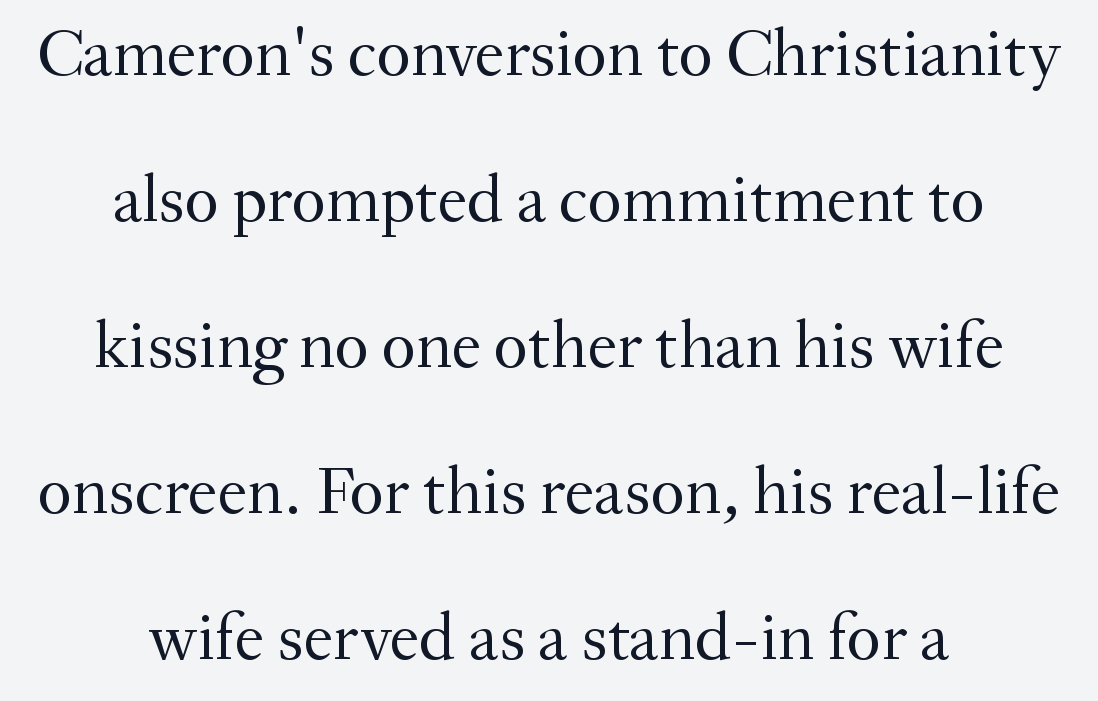
The image shows 67 px regular-weight serif type, upright; set centered, loose line spacing (2.18x), normal letter spacing, not underlined; medium stroke contrast and a small x-height.
